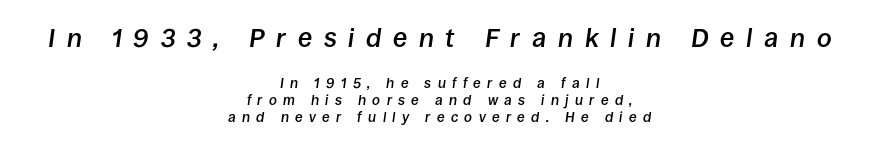
{"italic": "yes", "lean": "right", "slant_degrees": 8, "bold": "semi", "underline": "no", "align": "center", "line_spacing_ratio": 1.21, "letter_spacing": "wide", "letter_spacing_em": 0.45, "larger_block": "first", "size_ratio": 1.86, "glyph_px": 26}
